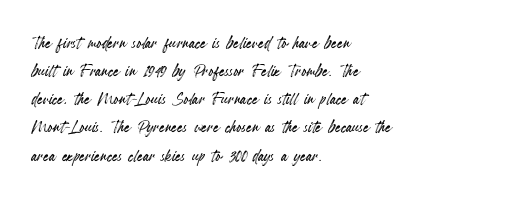
Decoration check: the copy has no underline. The gaps between neighbouring characters are ordinary and unremarkable. This sample is left-justified, so line endings fall wherever the words run out. The rows are spaced the way most documents space them.
